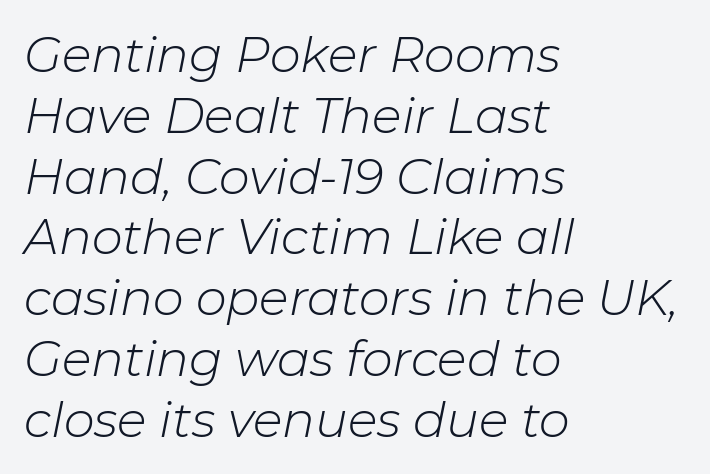
The image shows 49 px light type, italic (leaning right); set left-aligned, line spacing 1.24x, normal letter spacing, not underlined; low stroke contrast and a medium x-height.
